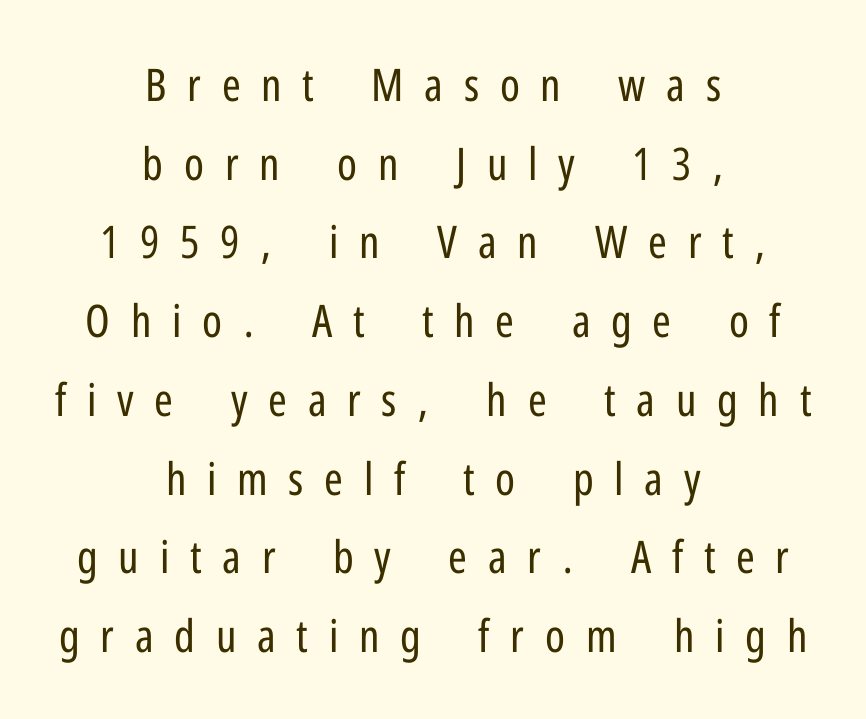
The image shows 45 px regular-weight, condensed sans-serif type, upright; set centered, line spacing 1.75x, unusually wide letter spacing (+0.46 em), not underlined; low stroke contrast and a medium x-height.
